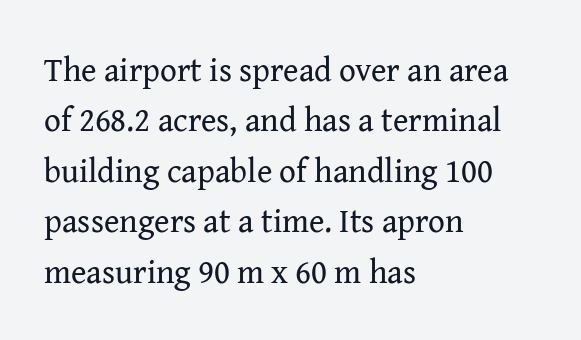
Leading: standard. In terms of letterspacing, this is plain default setting. A student would call this left alignment; a typographer would say flush left, rag right. Classification — serif.
